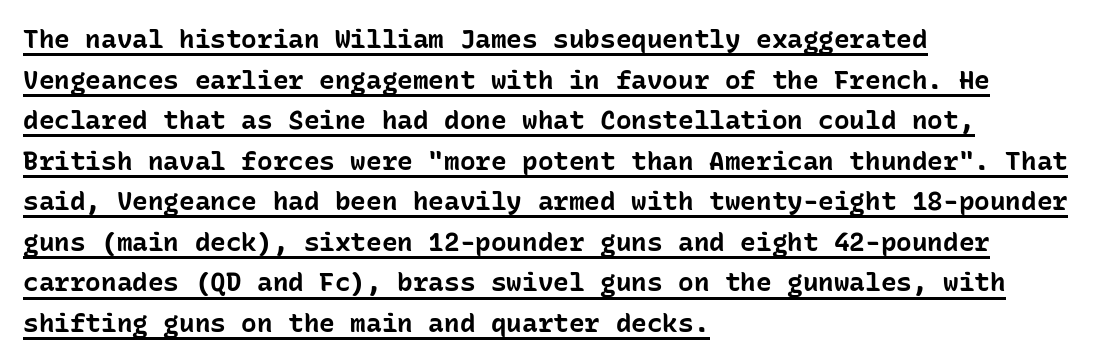
The font is running at its bold setting. The glyphs are accompanied by a horizontal stroke just below them. Quick note: interline space is typical. Italic? Not at all — the glyphs are vertical. Look at the tracking — it's just the regular setting, nothing added. Line starts are locked; line ends wander.
